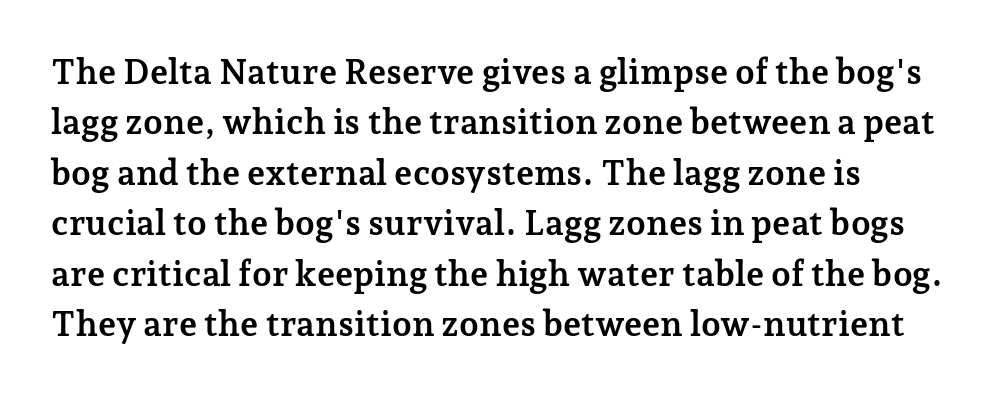
Q: Is the text bold? A: Yes.
Q: Is the text italic (slanted)? A: No, it is upright.
Q: Is the typeface a serif or a sans-serif typeface? A: Serif.
Q: Is the text underlined? A: No.
Q: Is the spacing between letters normal or unusually wide? A: Normal.
Q: Is the spacing between lines tight, normal or loose? A: Normal.
Q: Width (condensed, normal, or wide)? A: Normal.
Q: Stroke contrast? A: Low.
Q: x-height? A: Medium.
Q: Monospaced? A: No.
